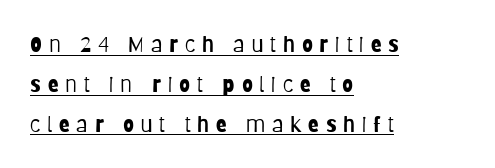
{"italic": "no", "bold": "no", "underline": "yes", "align": "left", "line_spacing_ratio": 1.81, "letter_spacing": "wide", "letter_spacing_em": 0.31, "glyph_px": 22}
